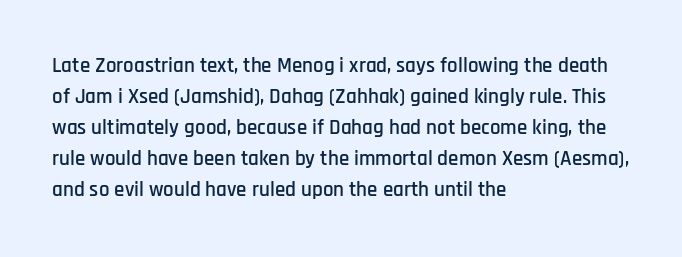
Does the copy run flush right? No — it runs flush left. The specimen reads as upright at a glance. Between one letter and the next there's only the usual sliver of space. The designer left line spacing at the default.
